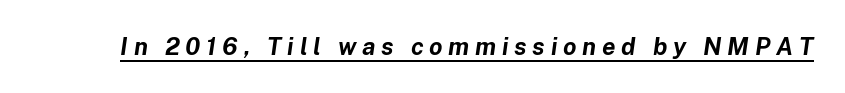
{"italic": "yes", "lean": "right", "slant_degrees": 8, "bold": "yes", "underline": "yes", "letter_spacing": "wide", "letter_spacing_em": 0.24, "glyph_px": 24}
